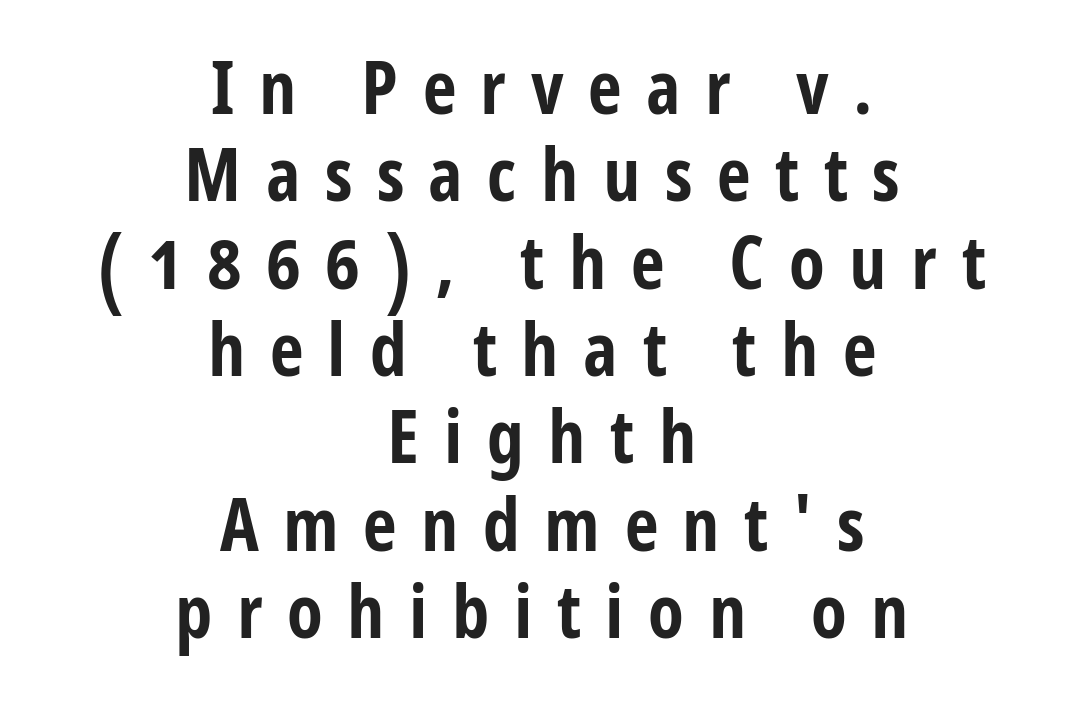
Clear beneath every line of the passage. You can tell from the bare stems that sans-serif type was used. This rendering uses center alignment, leaving both contours irregular but symmetric. Every stem runs plumb, perpendicular to the baseline. Tracking value appears strongly positive — letters spread wide. Notice how thick the strokes are: this is what a full bold looks like.
